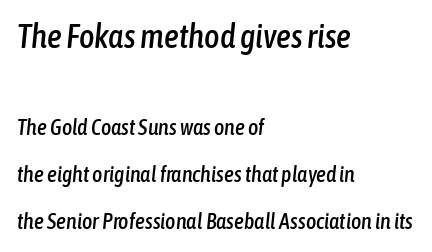
Size hierarchy here favors the leading block over the trailing one. Is the type slanted? Yes — the strokes lean at a clear angle. Lines of text with bare space underneath. Proportional: the letters do not fall into vertical columns. Widely set lines give the paragraph a tall, airy silhouette.
